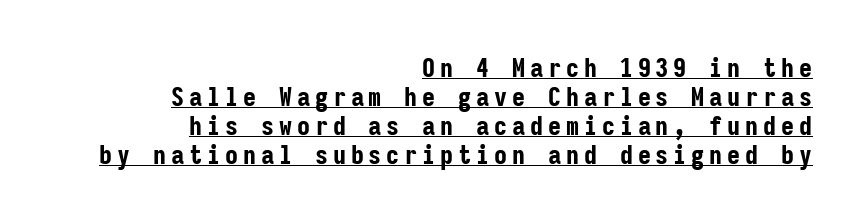
{"italic": "no", "bold": "yes", "underline": "yes", "align": "right", "line_spacing": "tight", "line_spacing_ratio": 1.12, "glyph_px": 26}
